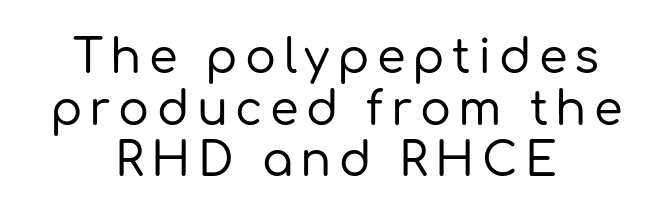
Note the varied advance widths — an 'i' is clearly narrower than an 'm'. Layout note: lines centered. These lines are composed in type without serifs. If you drew a line through each stem, it would be perfectly vertical. The passage shown stacks its lines with hardly any gap. Underlining? Definitely not there.
